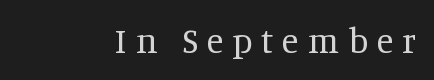
Q: Is the text bold? A: No.
Q: Is the text italic (slanted)? A: No, it is upright.
Q: Is the typeface a serif or a sans-serif typeface? A: Serif.
Q: Is the text underlined? A: No.
Q: Is the spacing between letters normal or unusually wide? A: Unusually wide.
Q: Width (condensed, normal, or wide)? A: Normal.
Q: Stroke contrast? A: Medium.
Q: x-height? A: Large.
Q: Monospaced? A: No.
